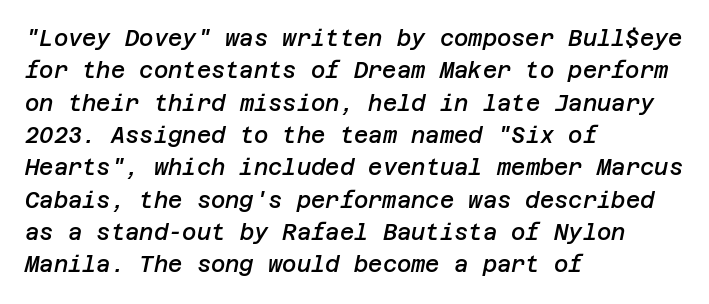
{"italic": "yes", "lean": "right", "slant_degrees": 12, "bold": "semi", "underline": "no", "align": "left", "line_spacing": "normal", "line_spacing_ratio": 1.47, "letter_spacing": "normal", "letter_spacing_em": 0.0, "glyph_px": 22}
